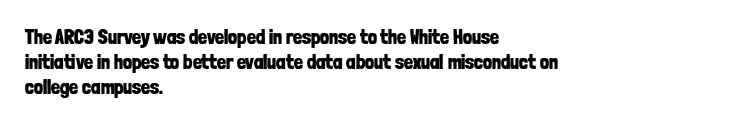
The baseline area is clear. Ordinary non-slanted type is in use. Look at the tracking — it's just the regular setting, nothing added. These lines carry a lot of weight — the face is fully bold.
